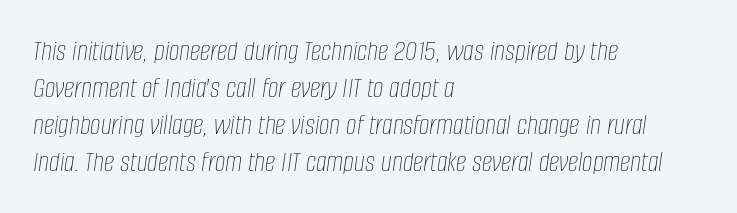
The image shows 30 px thin, condensed type, italic (leaning right); set left-aligned, line spacing 1.23x, normal letter spacing, not underlined; low stroke contrast and a large x-height.
